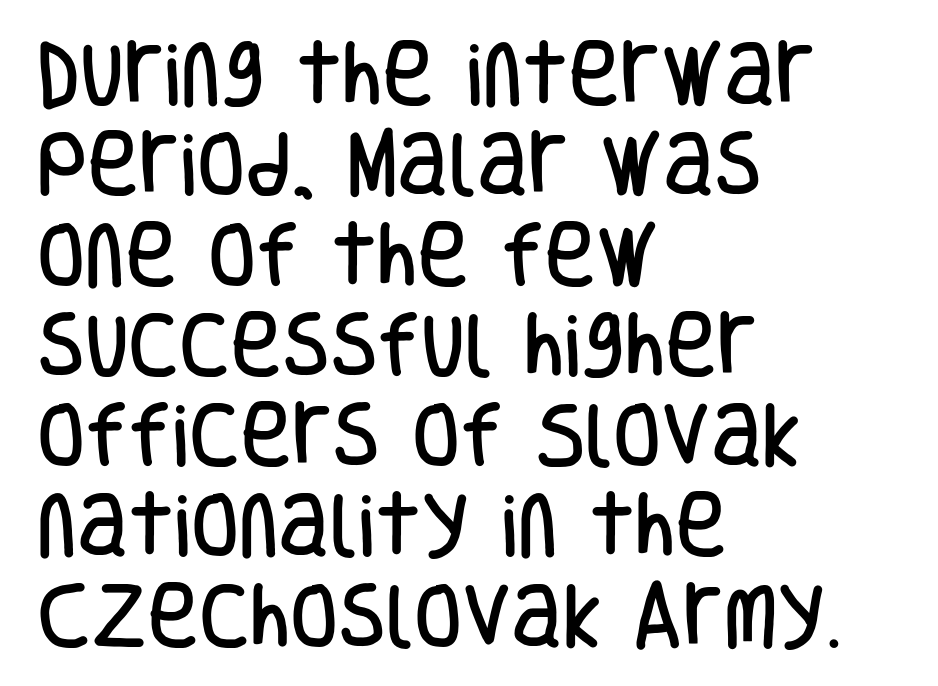
The image shows 70 px condensed sans-serif type, upright; set left-aligned, normal line spacing (1.29x), normal letter spacing, not underlined; low stroke contrast and a large x-height.
